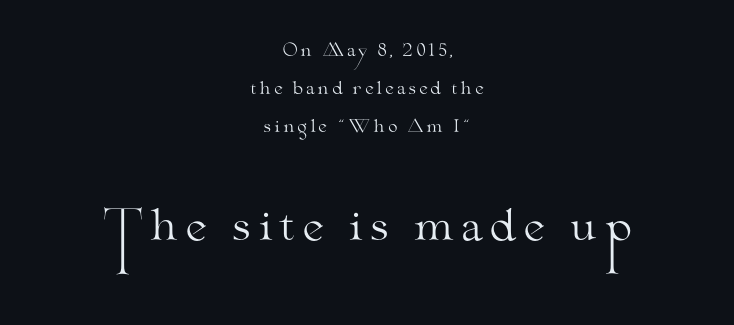
Looks like regular typesetting: each glyph gets only the width it needs. Is there much room between lines? Yes — plenty of vertical air separates them. Is the block centered? Yes — each line is placed symmetrically about the middle. Plain, unruled lines of type. This is roman type, the default non-slanted kind. Heaviness? Minimal to ordinary, like unemphasized prose.
